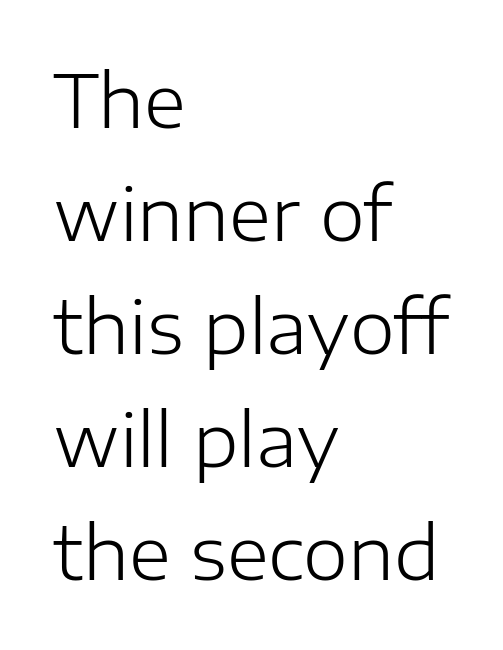
Q: Is the text bold? A: No.
Q: Is the text italic (slanted)? A: No, it is upright.
Q: Is the typeface a serif or a sans-serif typeface? A: Sans-serif.
Q: Is the text underlined? A: No.
Q: How is the paragraph aligned? A: Left-aligned.
Q: Is the spacing between letters normal or unusually wide? A: Normal.
Q: Is the spacing between lines tight, normal or loose? A: Normal.
Q: Width (condensed, normal, or wide)? A: Normal.
Q: Stroke contrast? A: Low.
Q: x-height? A: Medium.
Q: Monospaced? A: No.
